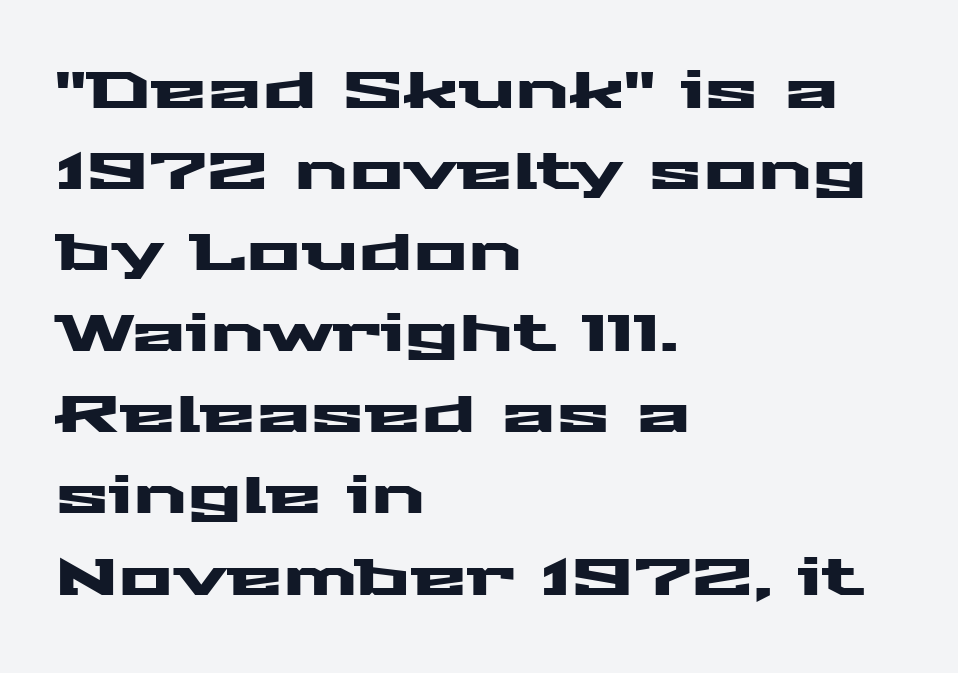
The font's upright variant was chosen for this text. Do the characters align in a grid? No, the font is proportional. Summary of vertical rhythm: regular, with standard interline spacing. Unmarked baselines from the first word to the last.
